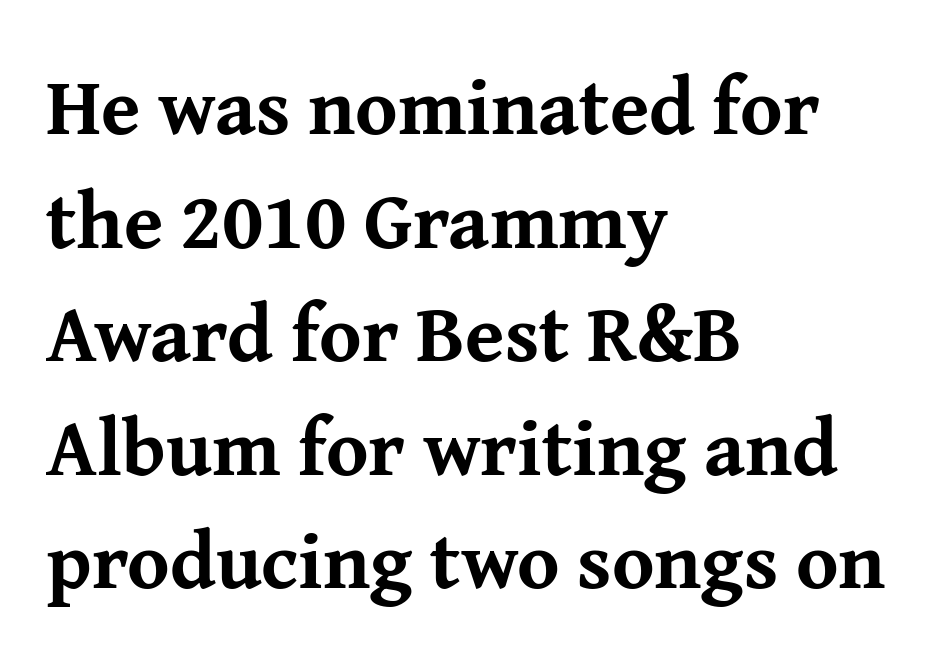
The image shows 80 px bold serif type, upright; set left-aligned, normal line spacing (1.42x), normal letter spacing, not underlined; medium stroke contrast and a medium x-height.
